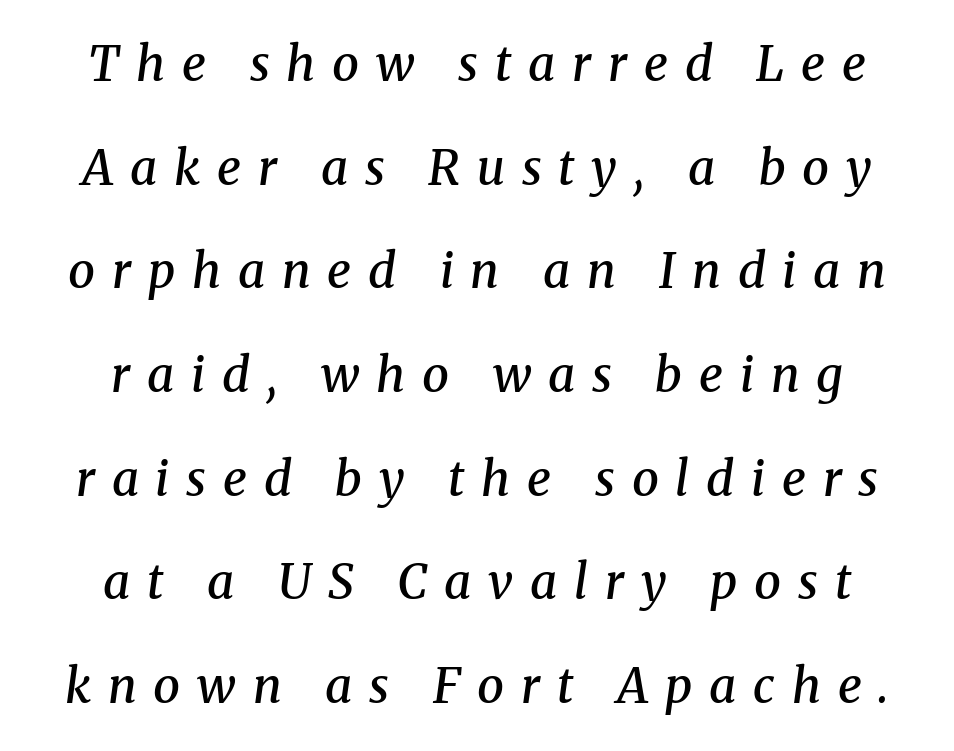
{"serif": "yes", "italic": "yes", "lean": "right", "slant_degrees": 8, "bold": "semi", "weight": "semibold", "width": "normal", "stroke_contrast": "medium", "x_height": "medium", "monospaced": "no", "underline": "no", "align": "center", "line_spacing": "loose", "line_spacing_ratio": 2.16, "letter_spacing": "wide", "letter_spacing_em": 0.35, "glyph_px": 48}
